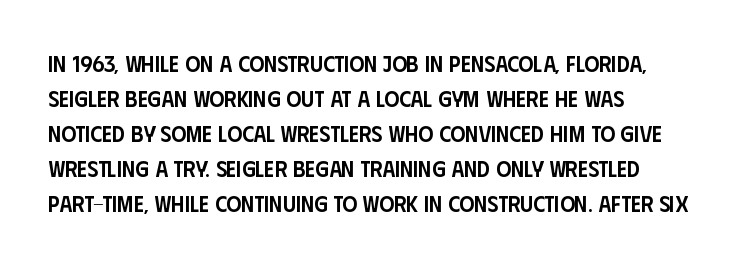
Teacher's note: observe the even left margin — that is flush-left alignment. The letters stand upright; this is a roman face. The string is rendered with underlining switched off. A somewhat darkened texture: the type is semibold rather than bold.
